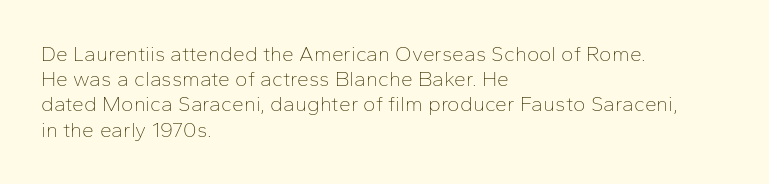
{"italic": "no", "bold": "no", "underline": "no", "align": "left", "line_spacing_ratio": 1.2, "letter_spacing": "normal", "letter_spacing_em": 0.0, "glyph_px": 21}
